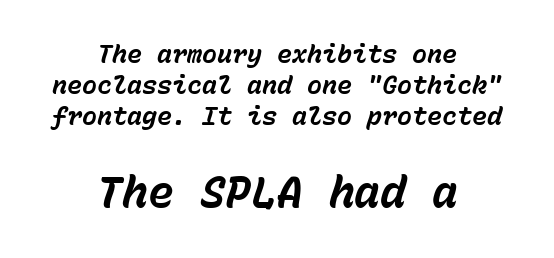
How heavy is the stroke? Heavy — this is a bold. Looks like terminal output: every glyph gets an equal slot. Words appear dense and cohesive because spacing is normal. Italic: yes, the glyphs are oblique.
